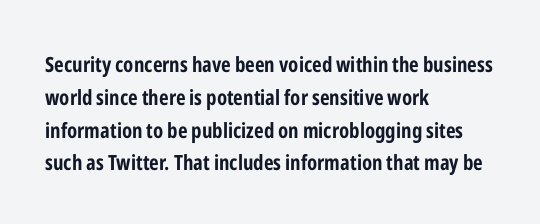
{"italic": "no", "bold": "yes", "underline": "no", "align": "left", "line_spacing": "normal", "line_spacing_ratio": 1.56, "letter_spacing": "normal", "letter_spacing_em": 0.0, "glyph_px": 21}
